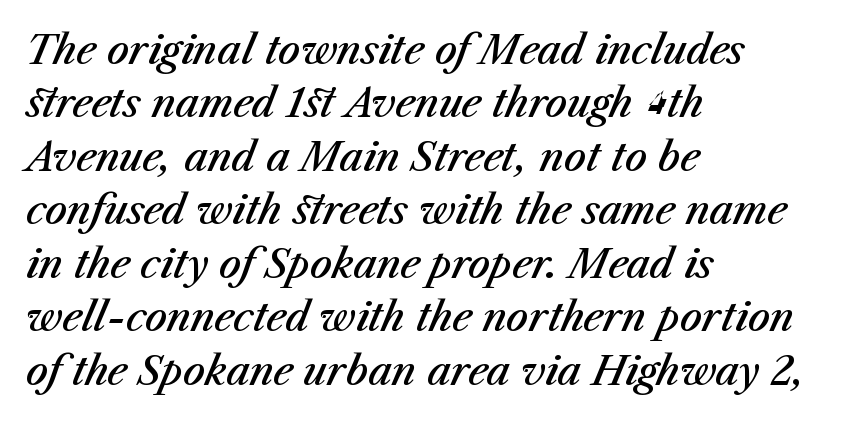
The image shows 39 px semibold type, italic (leaning right); set left-aligned, normal line spacing (1.37x), normal letter spacing, not underlined; medium stroke contrast and a medium x-height.
